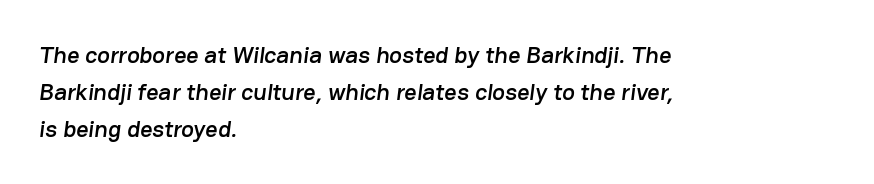
The space beneath each line is pristine and unruled. Nobody touched the tracking dial on this one. One-word summary of the alignment: left. The vertical gap from one line to the next is medium.
